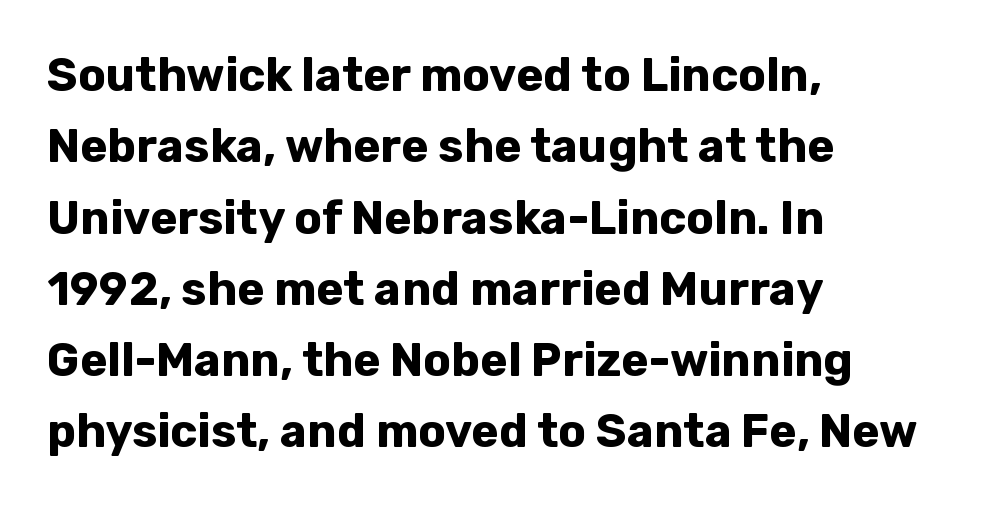
The image shows 46 px bold sans-serif type, upright; set left-aligned, normal line spacing (1.55x), normal letter spacing, not underlined; low stroke contrast and a medium x-height.
